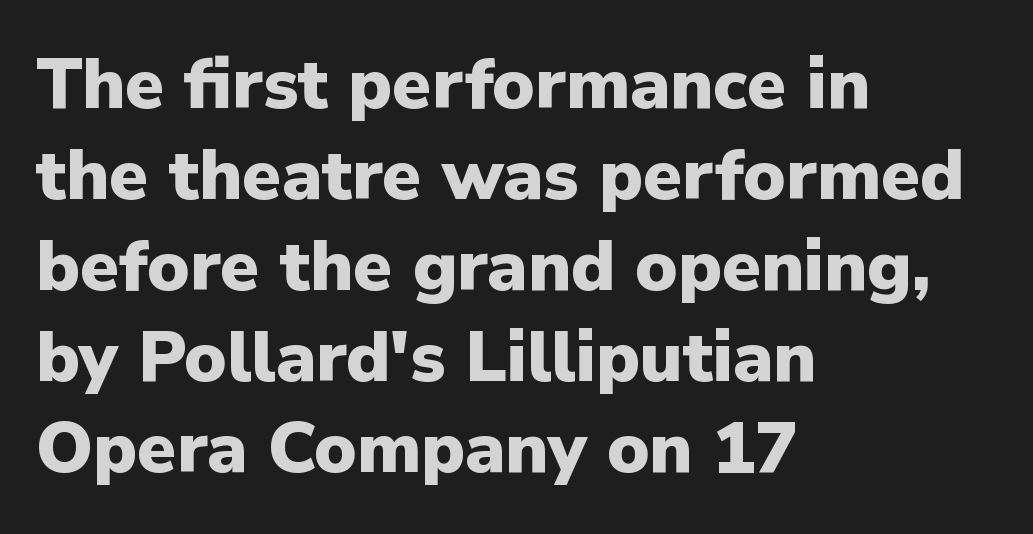
Q: Is the text bold? A: Yes.
Q: Is the text italic (slanted)? A: No, it is upright.
Q: Is the typeface a serif or a sans-serif typeface? A: Sans-serif.
Q: Is the text underlined? A: No.
Q: How is the paragraph aligned? A: Left-aligned.
Q: Is the spacing between letters normal or unusually wide? A: Normal.
Q: Is the spacing between lines tight, normal or loose? A: Normal.
Q: Width (condensed, normal, or wide)? A: Normal.
Q: Stroke contrast? A: Low.
Q: x-height? A: Medium.
Q: Monospaced? A: No.
